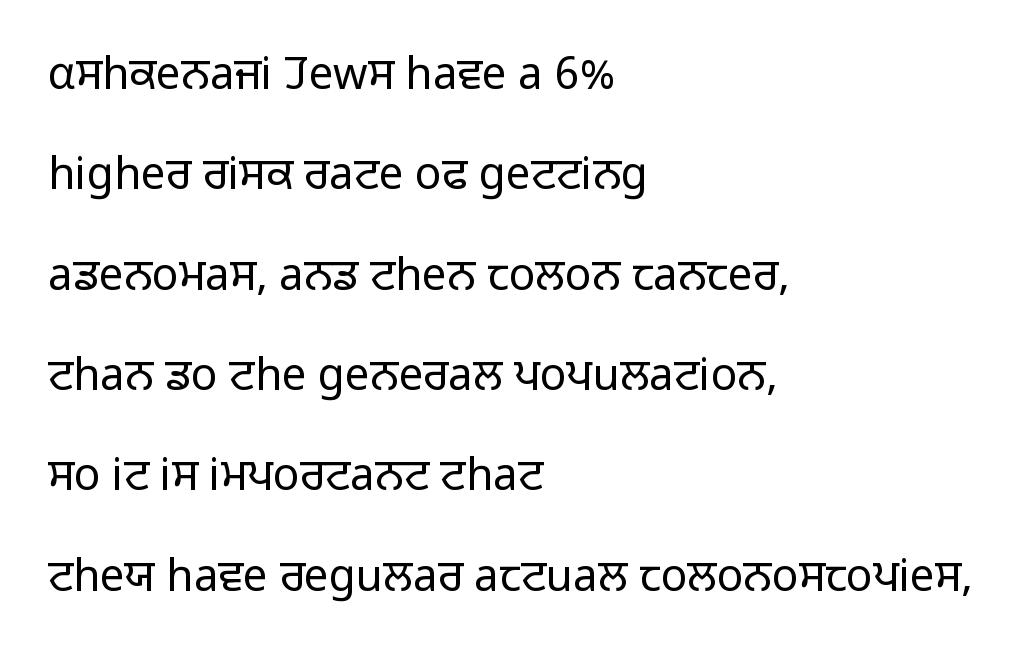
Q: Is the text bold? A: No.
Q: Is the text italic (slanted)? A: No, it is upright.
Q: Is the typeface a serif or a sans-serif typeface? A: Sans-serif.
Q: Is the text underlined? A: No.
Q: How is the paragraph aligned? A: Left-aligned.
Q: Is the spacing between letters normal or unusually wide? A: Normal.
Q: Is the spacing between lines tight, normal or loose? A: Loose.
Q: Width (condensed, normal, or wide)? A: Normal.
Q: Stroke contrast? A: Low.
Q: x-height? A: Medium.
Q: Monospaced? A: No.
